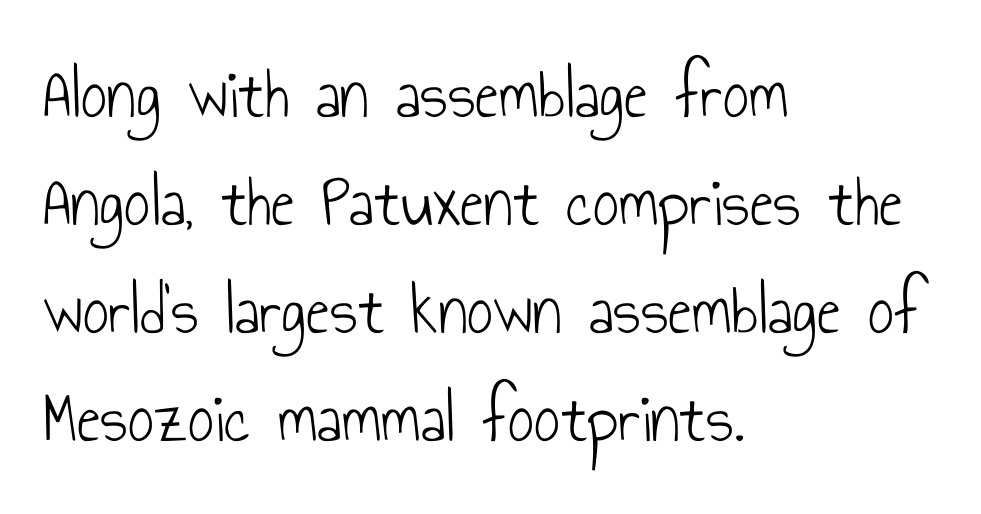
Q: Is the text bold? A: No.
Q: Is the text italic (slanted)? A: No, it is upright.
Q: Is the typeface a serif or a sans-serif typeface? A: Sans-serif.
Q: Is the text underlined? A: No.
Q: How is the paragraph aligned? A: Left-aligned.
Q: Is the spacing between letters normal or unusually wide? A: Normal.
Q: Is the spacing between lines tight, normal or loose? A: Normal.
Q: Width (condensed, normal, or wide)? A: Condensed.
Q: Stroke contrast? A: Low.
Q: x-height? A: Small.
Q: Monospaced? A: No.
